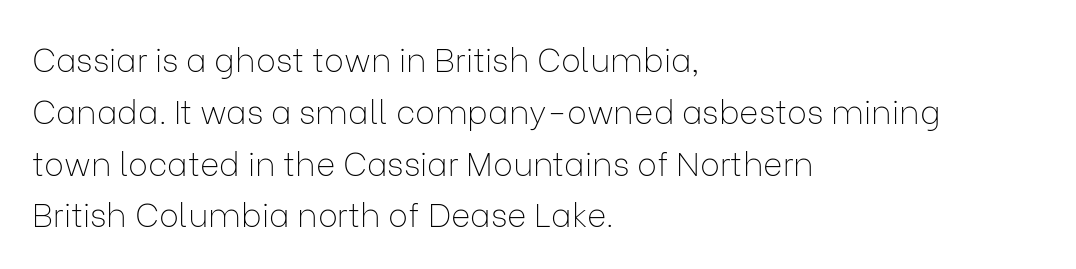
Q: Is the text bold? A: No.
Q: Is the text italic (slanted)? A: No, it is upright.
Q: Is the typeface a serif or a sans-serif typeface? A: Sans-serif.
Q: Is the text underlined? A: No.
Q: How is the paragraph aligned? A: Left-aligned.
Q: Is the spacing between letters normal or unusually wide? A: Normal.
Q: Is the spacing between lines tight, normal or loose? A: Normal.
Q: Width (condensed, normal, or wide)? A: Normal.
Q: Stroke contrast? A: Low.
Q: x-height? A: Medium.
Q: Monospaced? A: No.
